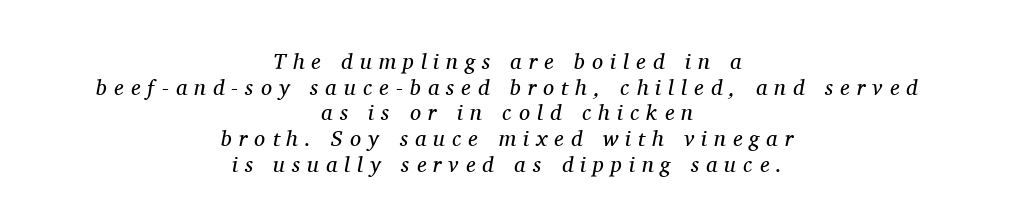
The image shows 22 px text type, italic (leaning right); set centered, line spacing 1.17x, unusually wide letter spacing (+0.32 em), not underlined.
